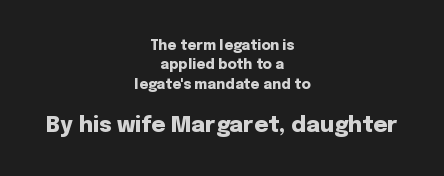
Q: Is the text bold? A: Yes.
Q: Is the text italic (slanted)? A: No, it is upright.
Q: Is the text underlined? A: No.
Q: How is the paragraph aligned? A: Centered.
Q: Is the spacing between letters normal or unusually wide? A: Normal.
Q: Is the spacing between lines tight, normal or loose? A: Normal.
Q: Which block of text is set in a larger size, the first (top) or the second (bottom)? A: The second (bottom) one.
